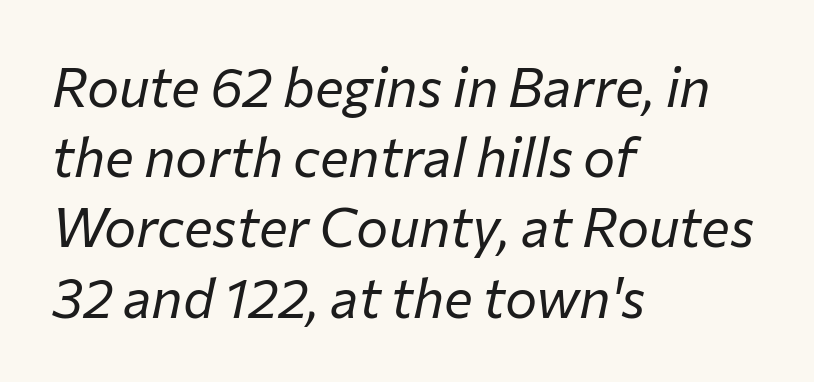
The image shows 54 px regular-weight type, italic (leaning right); set left-aligned, normal line spacing (1.3x), normal letter spacing, not underlined; low stroke contrast and a medium x-height.
